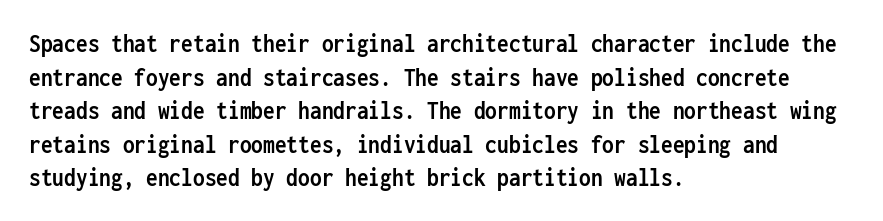
{"italic": "no", "bold": "yes", "underline": "no", "align": "left", "line_spacing": "normal", "line_spacing_ratio": 1.29, "letter_spacing": "normal", "letter_spacing_em": 0.0, "glyph_px": 26}
